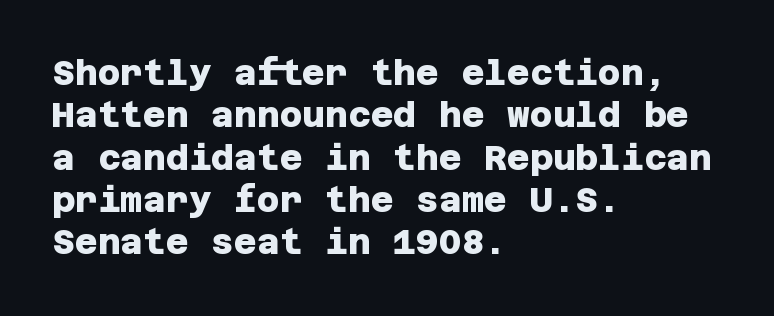
A typesetter would label this face a sans. You'd pick this weight for a headline — it's a proper bold. The paragraph has a hard left edge and a soft right edge. Letter spacing: default.
